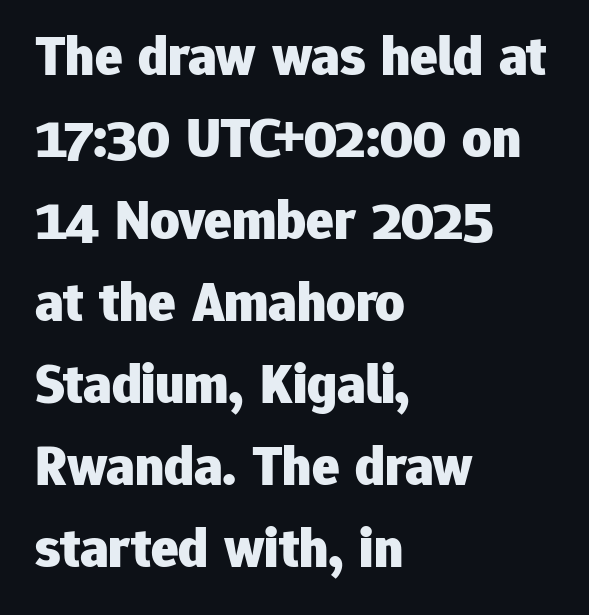
The image shows 57 px heavy sans-serif type, upright; set left-aligned, normal line spacing (1.44x), normal letter spacing, not underlined; low stroke contrast and a medium x-height.
